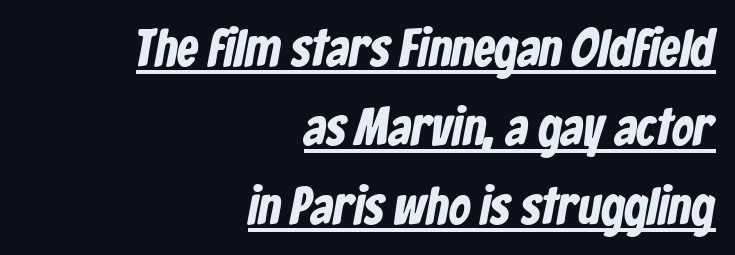
{"serif": "no", "bold": "yes", "weight": "bold", "width": "condensed", "stroke_contrast": "low", "x_height": "medium", "monospaced": "no", "underline": "yes", "align": "right", "line_spacing": "normal", "line_spacing_ratio": 1.49, "letter_spacing": "normal", "letter_spacing_em": 0.0, "glyph_px": 53}
